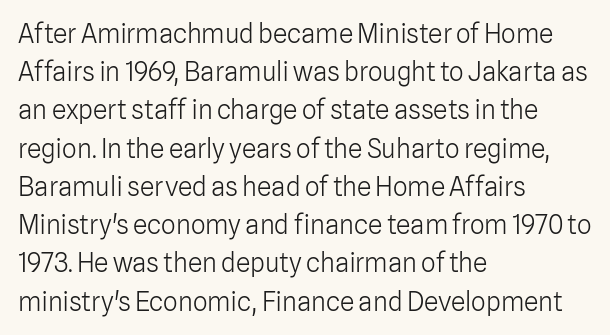
{"italic": "no", "bold": "no", "underline": "no", "align": "left", "line_spacing": "normal", "line_spacing_ratio": 1.47, "letter_spacing": "normal", "letter_spacing_em": 0.0, "glyph_px": 26}
